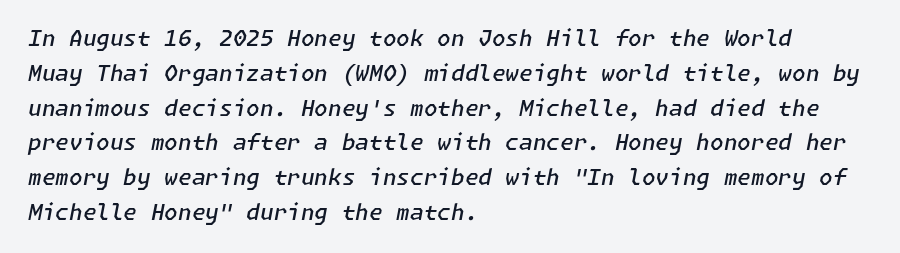
Summary of vertical rhythm: regular, with standard interline spacing. Firm but not heavy-handed strokes: this text is semibold. The space beneath each line is pristine and unruled. The compositor pushed each line to the left boundary. This sample uses an oblique cut, with every glyph tilted off the vertical.
